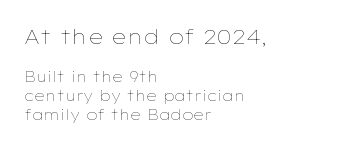
{"italic": "no", "bold": "no", "underline": "no", "align": "left", "line_spacing": "normal", "line_spacing_ratio": 1.38, "letter_spacing": "normal", "letter_spacing_em": 0.0, "larger_block": "first", "size_ratio": 1.43, "glyph_px": 20}
